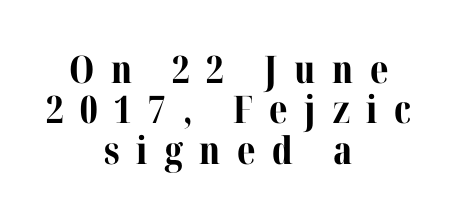
The image shows 38 px bold serif type, upright; set centered, tight line spacing (1.06x), unusually wide letter spacing (+0.44 em), not underlined; medium stroke contrast and a medium x-height.
